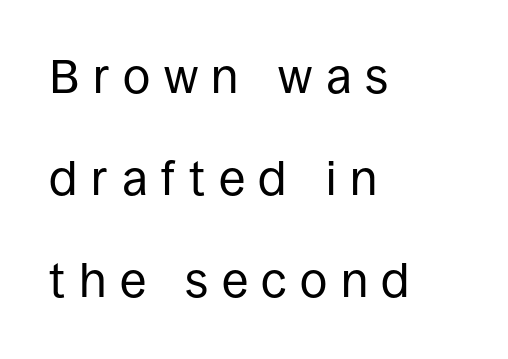
{"serif": "no", "italic": "no", "bold": "no", "weight": "regular", "width": "normal", "stroke_contrast": "low", "x_height": "large", "monospaced": "no", "underline": "no", "align": "left", "line_spacing": "loose", "line_spacing_ratio": 2.13, "letter_spacing": "wide", "letter_spacing_em": 0.28, "glyph_px": 48}
